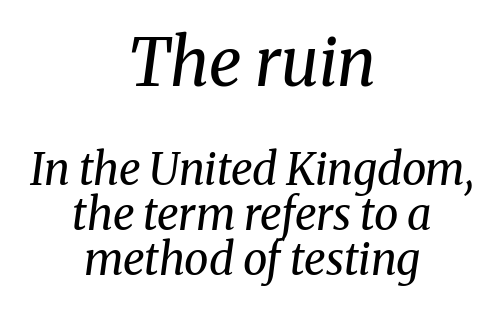
{"serif": "yes", "italic": "yes", "lean": "right", "slant_degrees": 8, "bold": "no", "weight": "regular", "width": "normal", "stroke_contrast": "medium", "x_height": "medium", "monospaced": "no", "underline": "no", "align": "center", "line_spacing": "tight", "line_spacing_ratio": 1.02, "letter_spacing": "normal", "letter_spacing_em": 0.0, "larger_block": "first", "size_ratio": 1.5, "glyph_px": 66}
